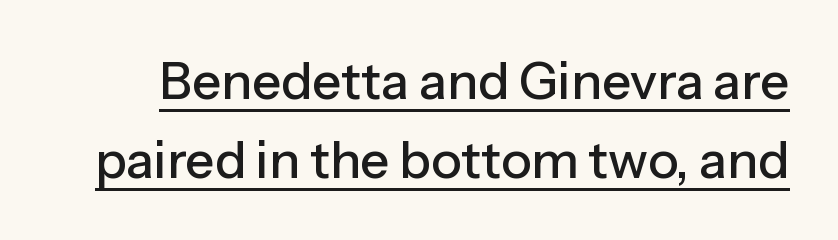
The image shows 51 px sans-serif type, upright; set normal line spacing (1.54x), normal letter spacing, underlined; low stroke contrast and a medium x-height.
